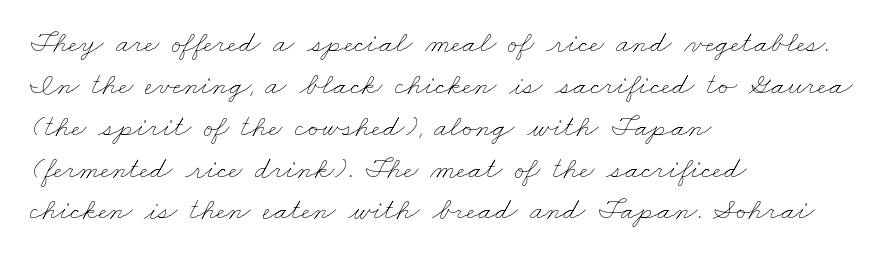
Quick note: interline space is typical. The compositor pushed each line to the left boundary. No extra tracking has been applied to these lines. Spacing verdict: proportional, widths tailored to each character.
